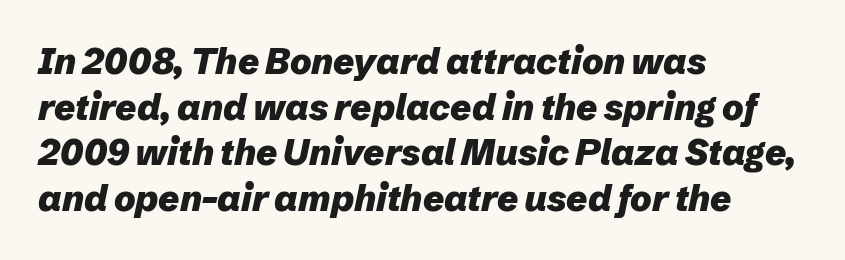
You could call the tracking neutral — neither tight nor loose. Compared with an ordinary text face, these strokes are far heavier — a full bold. Leading: standard. Is this a fixed-width face? No — the glyphs have proportional, varying widths. Yep, that's italic — everything's leaning. Which margin do the lines hug? The left one — the right edge is uneven.
